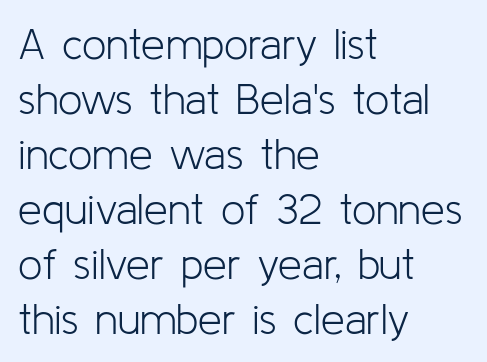
The image shows 43 px light sans-serif type, upright; set left-aligned, normal line spacing (1.28x), normal letter spacing, not underlined; low stroke contrast and a medium x-height.
